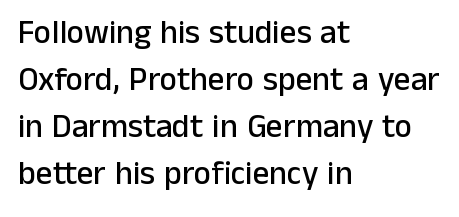
Q: Is the text italic (slanted)? A: No, it is upright.
Q: Is the typeface a serif or a sans-serif typeface? A: Sans-serif.
Q: Is the text underlined? A: No.
Q: How is the paragraph aligned? A: Left-aligned.
Q: Is the spacing between letters normal or unusually wide? A: Normal.
Q: Is the spacing between lines tight, normal or loose? A: Normal.
Q: Width (condensed, normal, or wide)? A: Normal.
Q: Stroke contrast? A: Low.
Q: x-height? A: Medium.
Q: Monospaced? A: No.
